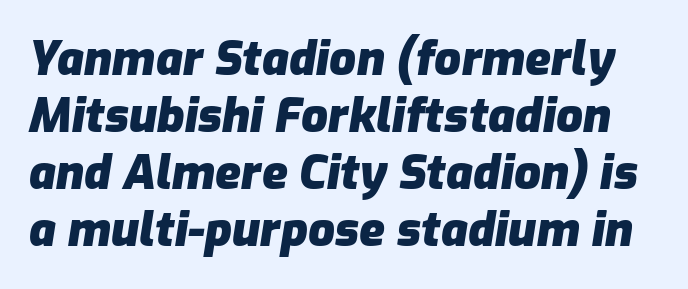
These lines were composed using italics. Thick stems and heavy bowls — unmistakably bold. These lines are rendered in a variable-pitch font. Beneath every word, the page is bare.
